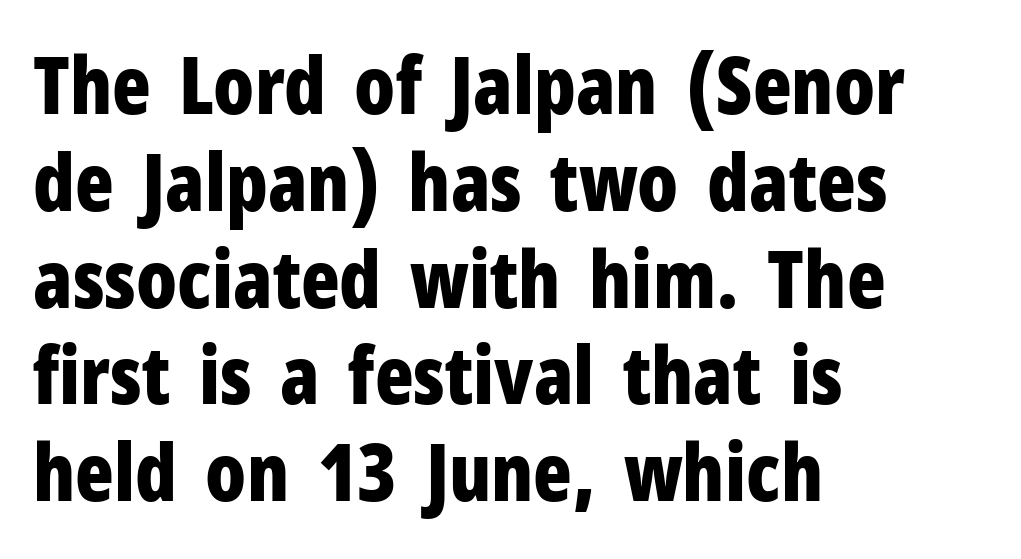
Q: Is the text bold? A: Yes.
Q: Is the text italic (slanted)? A: No, it is upright.
Q: Is the typeface a serif or a sans-serif typeface? A: Sans-serif.
Q: Is the text underlined? A: No.
Q: How is the paragraph aligned? A: Left-aligned.
Q: Is the spacing between letters normal or unusually wide? A: Normal.
Q: Width (condensed, normal, or wide)? A: Condensed.
Q: Stroke contrast? A: Low.
Q: x-height? A: Medium.
Q: Monospaced? A: No.
